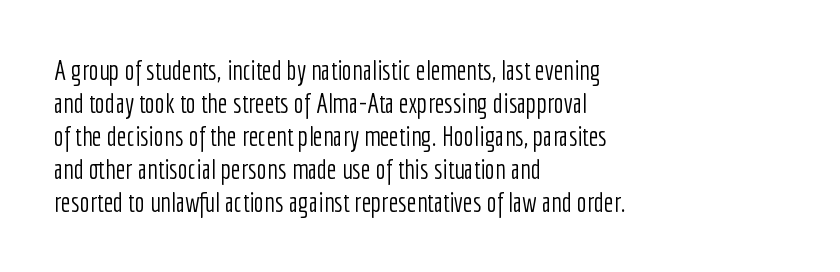
Q: Is the text bold? A: No.
Q: Is the text italic (slanted)? A: No, it is upright.
Q: Is the text underlined? A: No.
Q: How is the paragraph aligned? A: Left-aligned.
Q: Is the spacing between letters normal or unusually wide? A: Normal.
